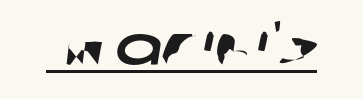
Glance below the letters and you will spot a drawn line. Do the characters align in a grid? No, the font is proportional. Stroke terminals: plain, sans-serif. A typesetter would call this zero additional tracking.
